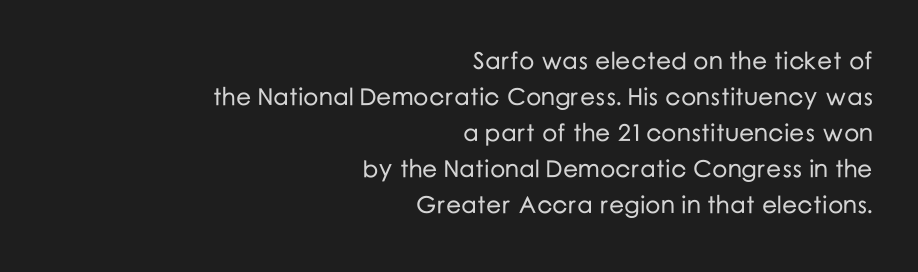
The image shows 24 px text type, upright; set right-aligned, normal line spacing (1.5x), normal letter spacing, not underlined.
